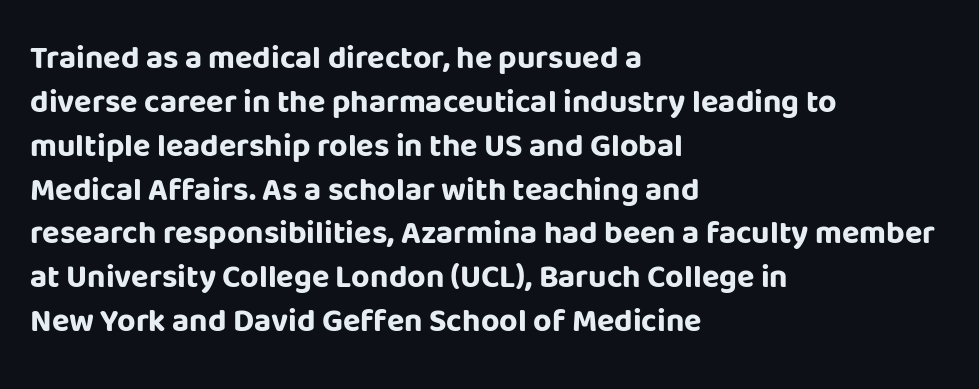
Q: Is the text bold? A: Yes.
Q: Is the text italic (slanted)? A: No, it is upright.
Q: Is the typeface a serif or a sans-serif typeface? A: Sans-serif.
Q: Is the text underlined? A: No.
Q: How is the paragraph aligned? A: Left-aligned.
Q: Is the spacing between letters normal or unusually wide? A: Normal.
Q: Is the spacing between lines tight, normal or loose? A: Normal.
Q: Width (condensed, normal, or wide)? A: Normal.
Q: Stroke contrast? A: Low.
Q: x-height? A: Large.
Q: Monospaced? A: No.
